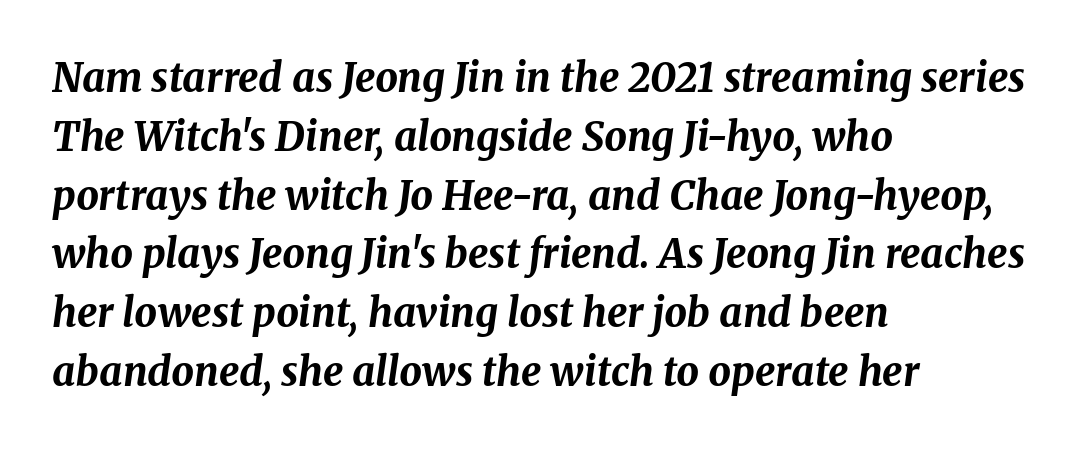
{"italic": "yes", "lean": "right", "slant_degrees": 8, "bold": "yes", "weight": "bold", "width": "normal", "stroke_contrast": "medium", "x_height": "medium", "monospaced": "no", "underline": "no", "align": "left", "line_spacing": "normal", "line_spacing_ratio": 1.47, "letter_spacing": "normal", "letter_spacing_em": 0.0, "glyph_px": 40}
